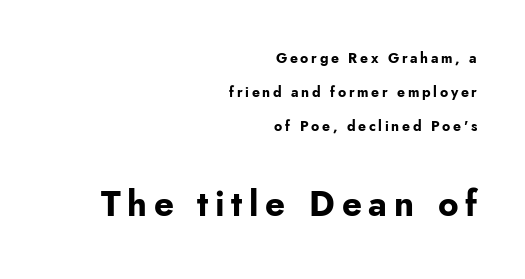
The image shows 35 px bold sans-serif type, upright; set right-aligned, loose line spacing (2.43x), not underlined; the second (bottom) block is 2.5x larger; low stroke contrast and a small x-height.
